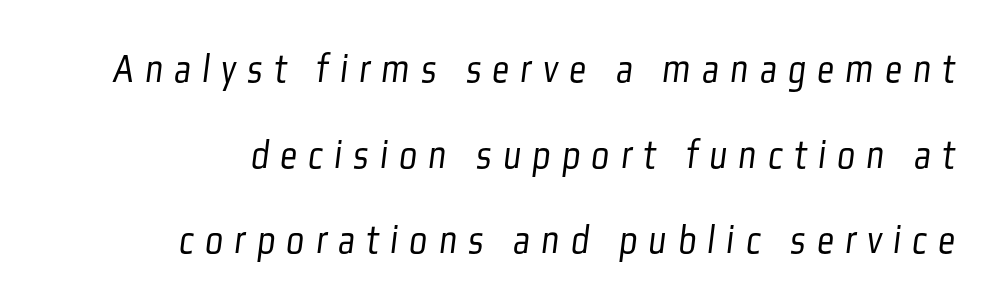
The image shows 42 px light, condensed sans-serif type; set loose line spacing (2.04x), unusually wide letter spacing (+0.27 em), not underlined; low stroke contrast and a medium x-height.
